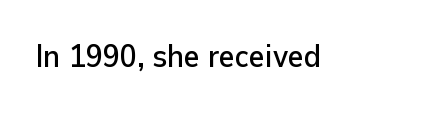
Q: Is the text italic (slanted)? A: No, it is upright.
Q: Is the typeface a serif or a sans-serif typeface? A: Sans-serif.
Q: Is the text underlined? A: No.
Q: Is the spacing between letters normal or unusually wide? A: Normal.
Q: Width (condensed, normal, or wide)? A: Normal.
Q: Stroke contrast? A: Low.
Q: x-height? A: Medium.
Q: Monospaced? A: No.
